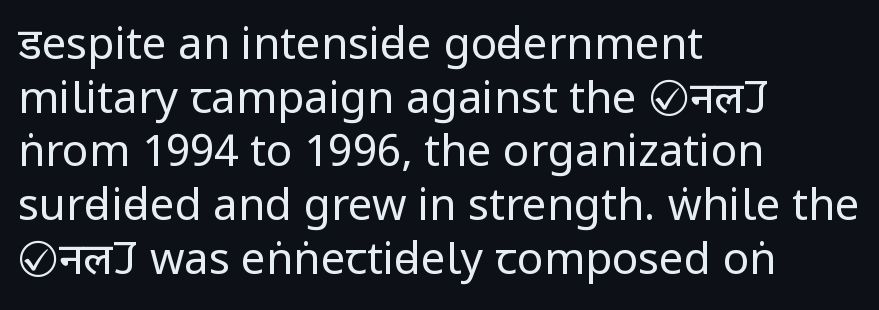
The image shows 44 px regular-weight, condensed sans-serif type, upright; set left-aligned, line spacing 1.22x, normal letter spacing, not underlined; low stroke contrast and a large x-height.
